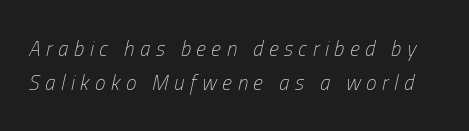
The image shows 21 px text type, italic (leaning right); set normal line spacing (1.62x), unusually wide letter spacing (+0.27 em), not underlined.
